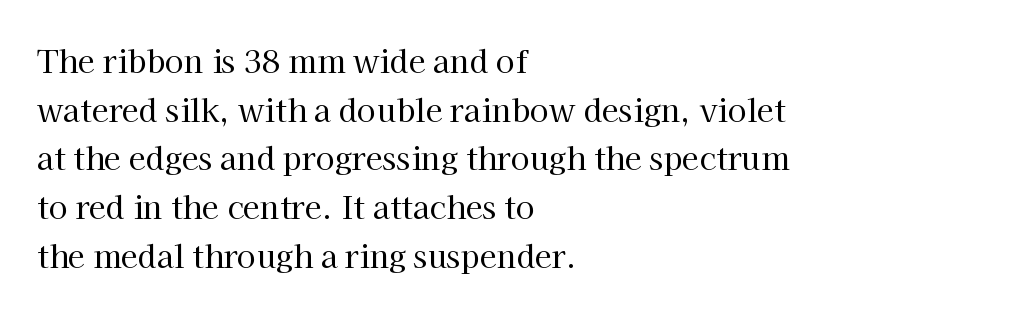
Is the letter spacing exaggerated? No — it looks like the ordinary default. This block has exactly the height ordinary leading produces. The specimen omits any rule beneath the text block's lines. Vertical strokes here are truly vertical. Heft: none added — not bold. Spacing verdict: proportional, widths tailored to each character.
